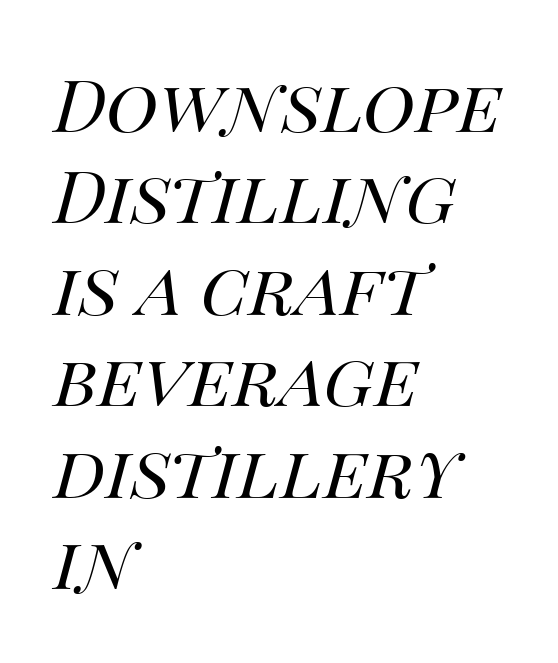
Q: Is the text bold? A: No.
Q: Is the text italic (slanted)? A: Yes, it leans right by about 14 degrees.
Q: Is the text underlined? A: No.
Q: How is the paragraph aligned? A: Left-aligned.
Q: Is the spacing between letters normal or unusually wide? A: Normal.
Q: Is the spacing between lines tight, normal or loose? A: Normal.
Q: Width (condensed, normal, or wide)? A: Normal.
Q: Stroke contrast? A: Medium.
Q: x-height? A: Large.
Q: Monospaced? A: No.
